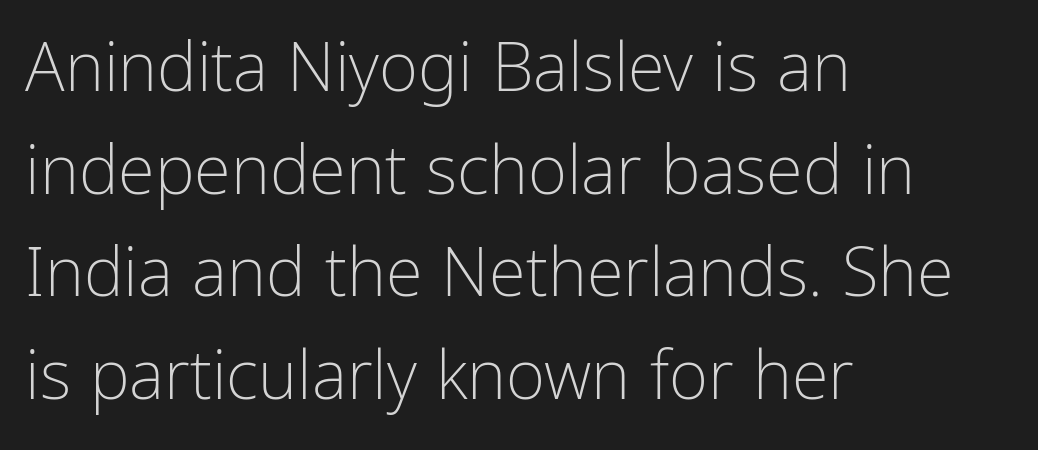
{"serif": "no", "italic": "no", "bold": "no", "weight": "light", "width": "condensed", "stroke_contrast": "low", "x_height": "medium", "monospaced": "no", "underline": "no", "align": "left", "line_spacing": "normal", "line_spacing_ratio": 1.53, "letter_spacing": "normal", "letter_spacing_em": 0.0, "glyph_px": 67}
